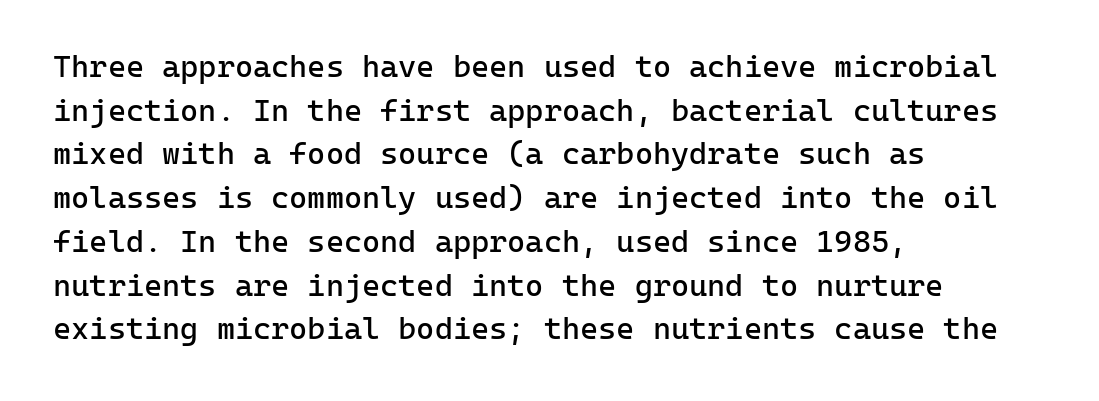
The image shows 31 px regular-weight sans-serif type, upright, monospaced; set left-aligned, normal line spacing (1.41x), normal letter spacing, not underlined; low stroke contrast and a medium x-height.
